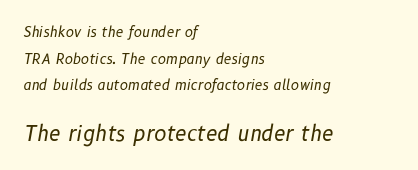
The image shows 21 px text type, italic (leaning right); set left-aligned, loose line spacing (1.9x), normal letter spacing, not underlined; the second (bottom) block is 1.5x larger.
